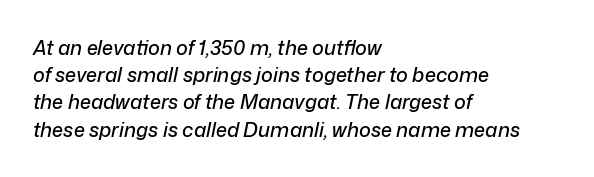
The face used here has a pronounced slope to its letters. Standard letterfit; no display-style spreading of the glyphs. Typeset ragged right — the left edge is the straight one. Whoever set this chose a conventional vertical rhythm.
